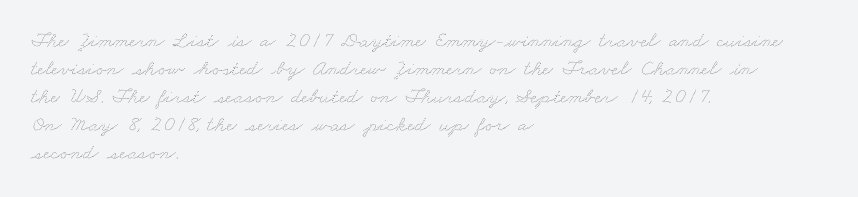
{"bold": "no", "underline": "no", "align": "left", "line_spacing": "normal", "line_spacing_ratio": 1.27, "letter_spacing": "normal", "letter_spacing_em": 0.0, "glyph_px": 22}
